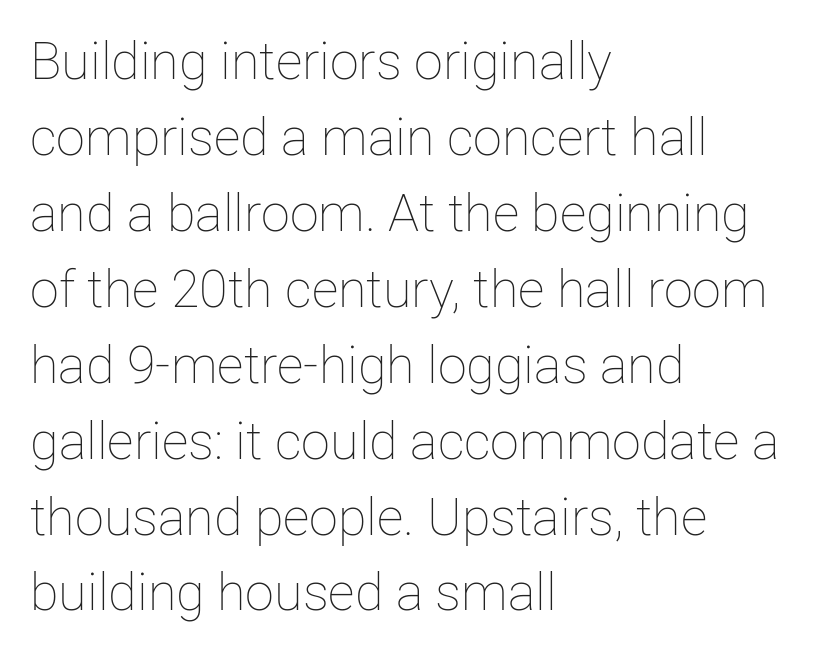
{"italic": "no", "bold": "no", "weight": "thin", "width": "normal", "stroke_contrast": "low", "x_height": "medium", "monospaced": "no", "underline": "no", "align": "left", "line_spacing": "normal", "line_spacing_ratio": 1.46, "letter_spacing": "normal", "letter_spacing_em": 0.0, "glyph_px": 52}
